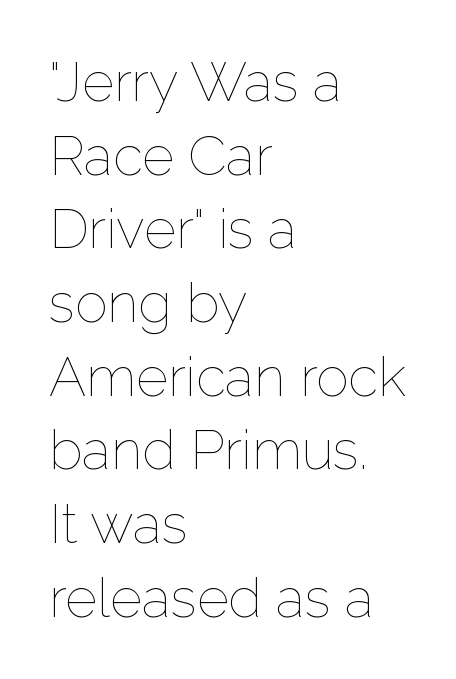
The image shows 55 px thin type, upright; set left-aligned, normal line spacing (1.34x), normal letter spacing, not underlined; low stroke contrast and a medium x-height.
